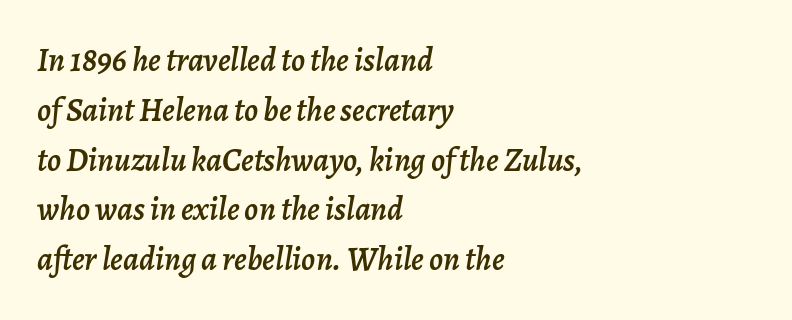
The image shows 33 px text type, italic (leaning right); set left-aligned, normal line spacing (1.51x), normal letter spacing, not underlined; low stroke contrast and a medium x-height.
